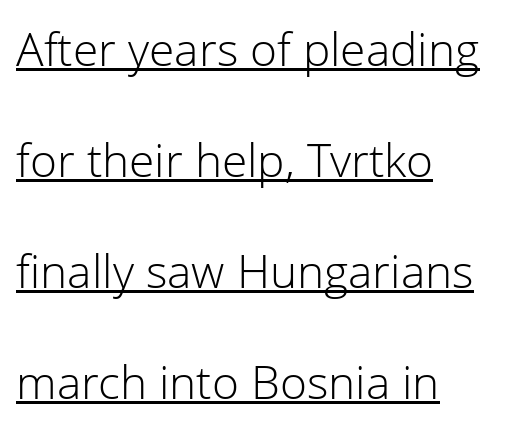
{"serif": "no", "italic": "no", "bold": "no", "weight": "light", "width": "normal", "stroke_contrast": "low", "x_height": "medium", "monospaced": "no", "underline": "yes", "align": "left", "line_spacing": "loose", "line_spacing_ratio": 2.41, "letter_spacing": "normal", "letter_spacing_em": 0.0, "glyph_px": 46}
